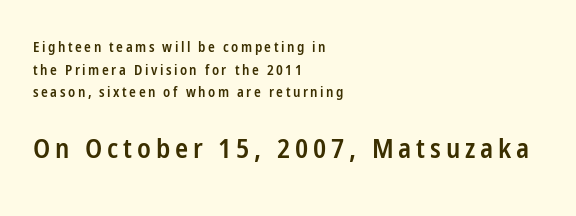
Whoever set this made the second block the dominant, larger element. The rows are spaced the way most documents space them. These words are printed semibold, heavier than regular yet not bold. Plain, unruled lines of type. Line starts are locked; line ends wander.
